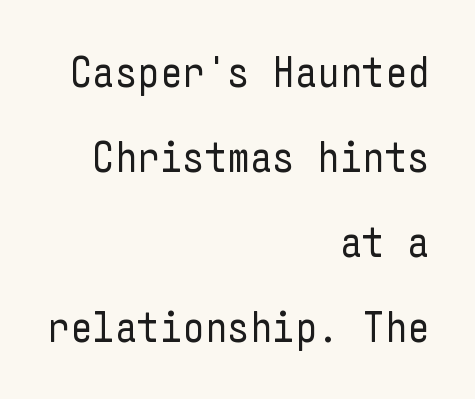
The font family rendered here belongs to the sans-serif group. In terms of letterspacing, this is plain default setting. The text block is weighted toward the right margin, trailing off unevenly leftward. Quick note: not italic, upright.
